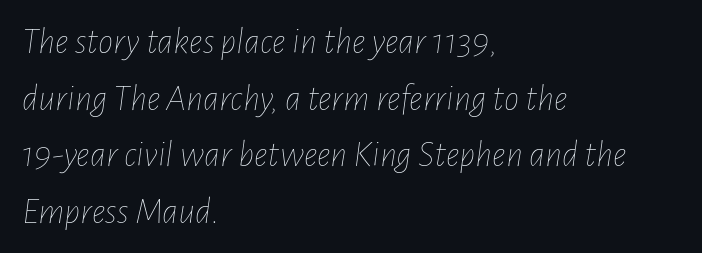
The whole block is typeset with a tilt. Each letter keeps its own natural width here, so spacing adapts to shape. The lines in this sample share a left origin and differ only in where they stop. Honestly, there is no underline to notice here at all.
